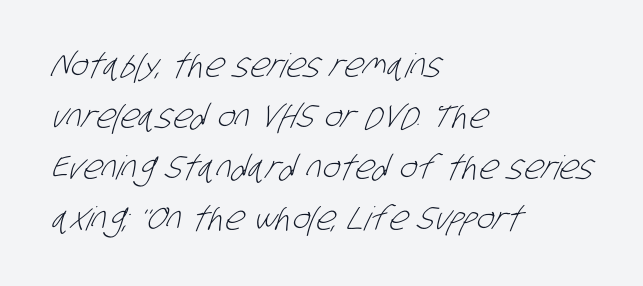
These lines keep a tight, regular rhythm from letter to letter. Think standard paragraph weight, or any step lighter than that. Any mark beneath the type? The region is blank. These lines are composed in type without serifs. Typeset ragged right — the left edge is the straight one.
